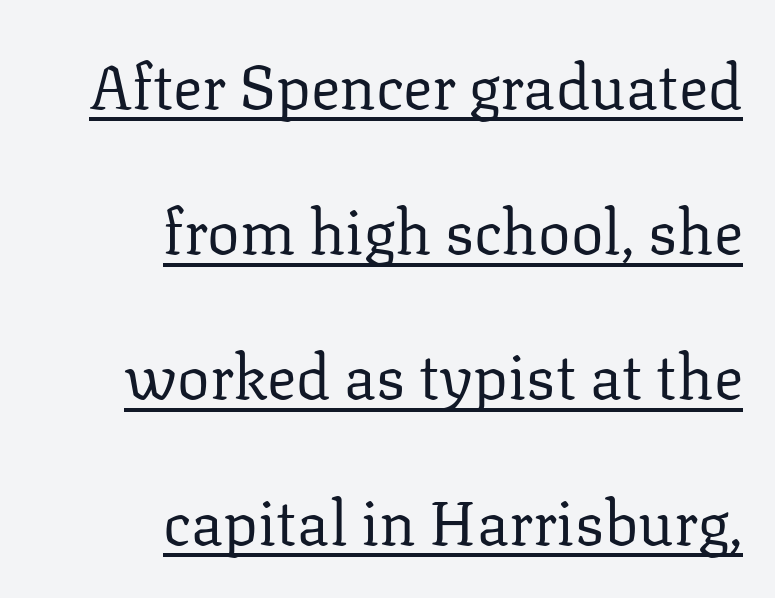
The tracking reads as untouched default to a designer's eye. A typesetter would call this leading open, well beyond the default. Serif or sans? Serif — the stroke terminals have little feet. The font is comparable to plain body text, perhaps lighter.
